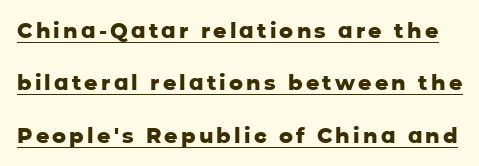
{"italic": "no", "bold": "yes", "underline": "yes", "line_spacing": "loose", "line_spacing_ratio": 2.5, "glyph_px": 21}
